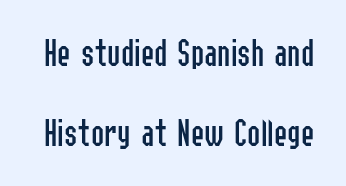
{"serif": "no", "italic": "no", "bold": "no", "weight": "regular", "width": "condensed", "stroke_contrast": "low", "x_height": "medium", "monospaced": "no", "underline": "no", "line_spacing": "loose", "line_spacing_ratio": 2.01, "letter_spacing": "normal", "letter_spacing_em": 0.0, "glyph_px": 40}
